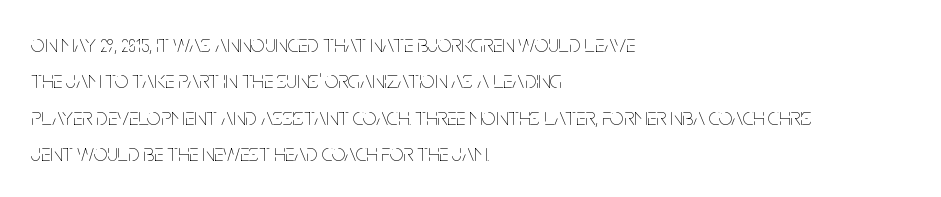
Q: Is the text bold? A: No.
Q: Is the text italic (slanted)? A: No, it is upright.
Q: Is the text underlined? A: No.
Q: How is the paragraph aligned? A: Left-aligned.
Q: Is the spacing between letters normal or unusually wide? A: Normal.
Q: Is the spacing between lines tight, normal or loose? A: Normal.
